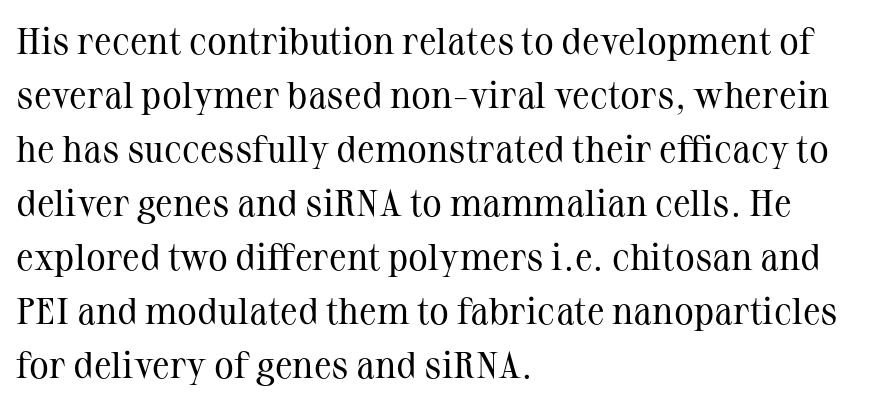
Is this a sans? No — the strokes have serifs. Caption: multi-line text, flush left, ragged right. Is this a fixed-width face? No — the glyphs have proportional, varying widths. Clear beneath every line of the passage. The tracking reads as untouched default to a designer's eye.
